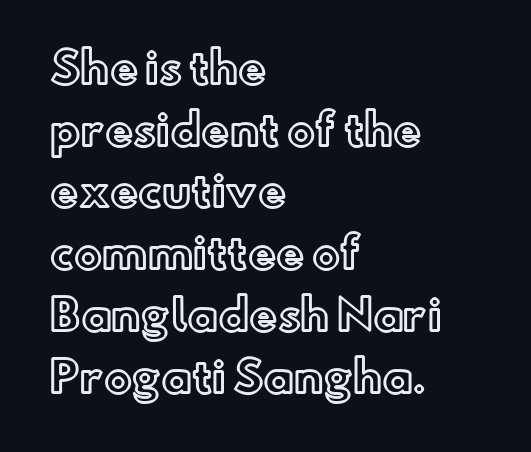
Quick note: interline space is typical. Typeset ragged right — the left edge is the straight one. Words appear dense and cohesive because spacing is normal. The type sits square on the baseline with zero lean. The zone under the glyphs is completely vacant.
